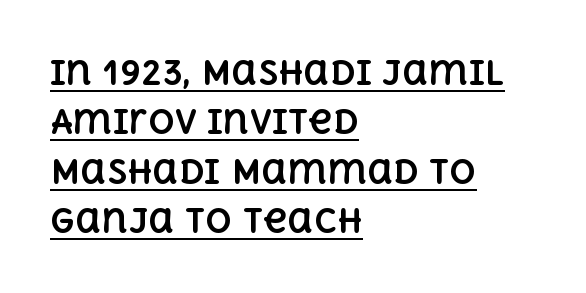
{"italic": "no", "bold": "yes", "weight": "bold", "width": "normal", "x_height": "large", "monospaced": "no", "underline": "yes", "align": "left", "line_spacing": "normal", "line_spacing_ratio": 1.5, "letter_spacing": "normal", "letter_spacing_em": 0.0, "glyph_px": 33}
